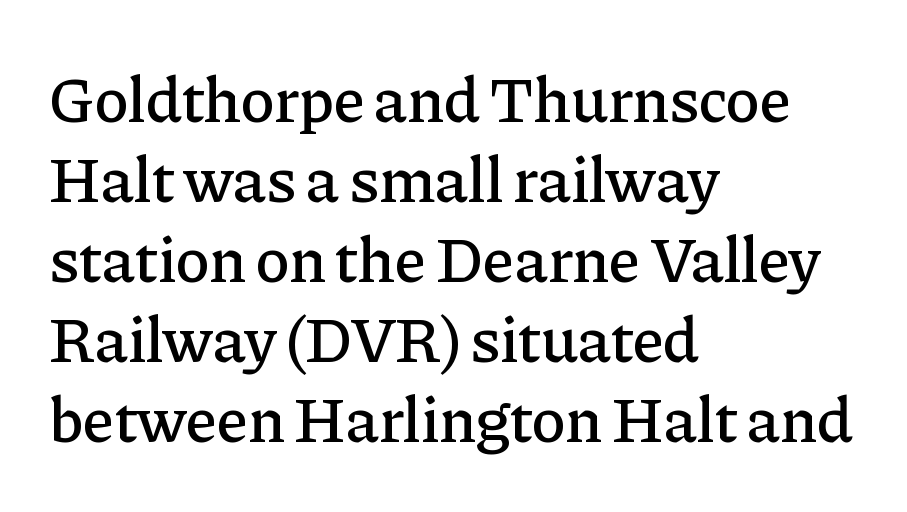
{"serif": "yes", "italic": "no", "width": "normal", "stroke_contrast": "low", "x_height": "medium", "monospaced": "no", "underline": "no", "align": "left", "line_spacing_ratio": 1.23, "letter_spacing": "normal", "letter_spacing_em": 0.0, "glyph_px": 65}
